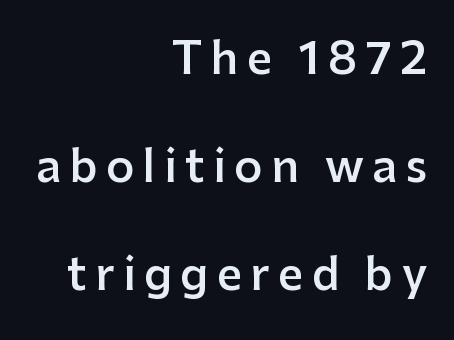
{"serif": "no", "italic": "no", "bold": "semi", "weight": "semibold", "width": "normal", "stroke_contrast": "low", "x_height": "medium", "monospaced": "no", "underline": "no", "align": "right", "line_spacing": "loose", "line_spacing_ratio": 2.45, "glyph_px": 44}
